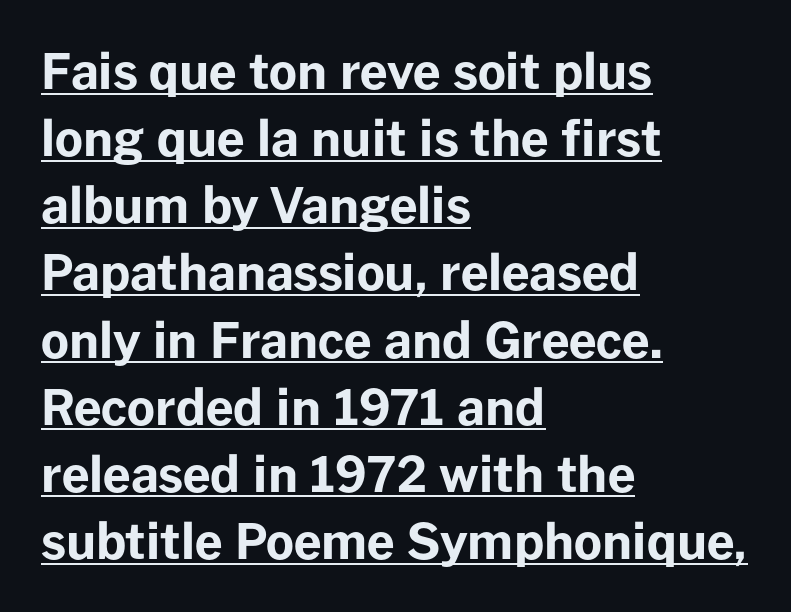
The lettering holds an erect, upright posture throughout. Summary of weight: heavy, a full bold. In terms of letterform style, serifs are entirely absent. A normal amount of white space separates one row of letters from the next. Notice how a bar underscores the lettering throughout. Looks like regular typesetting: each glyph gets only the width it needs.
